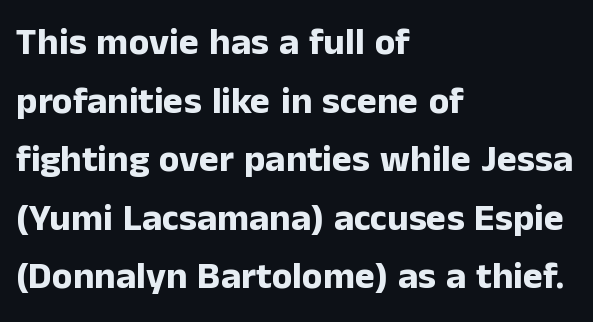
Is there much room between lines? A standard amount, neither cramped nor airy. The letterforms sit shoulder to shoulder at normal distance. The zone under the glyphs is completely vacant. When letters stand straight like this, we call the style roman or upright. Heft: maximum for text — a bold.
